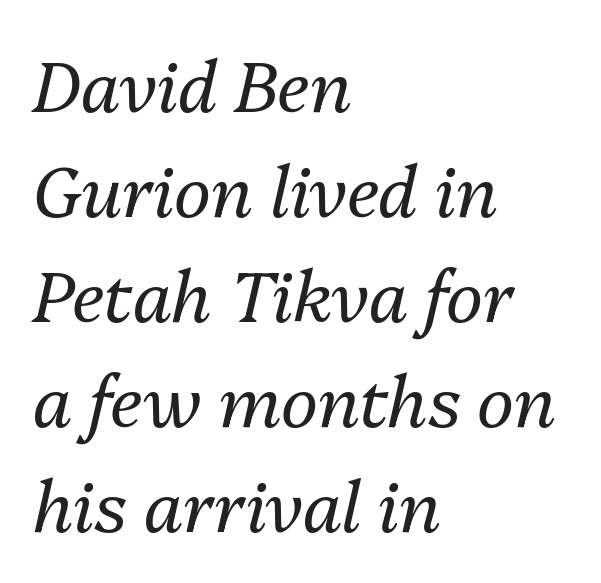
The image shows 70 px regular-weight type, italic (leaning right); set left-aligned, normal line spacing (1.5x), normal letter spacing, not underlined; medium stroke contrast and a medium x-height.
